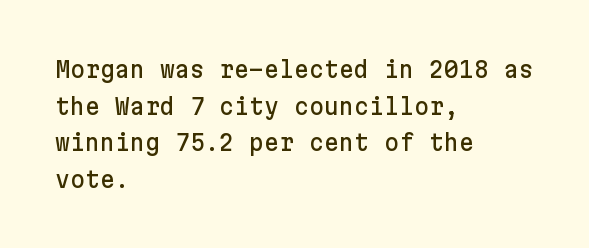
{"italic": "no", "underline": "no", "align": "left", "line_spacing": "normal", "line_spacing_ratio": 1.59, "letter_spacing": "normal", "letter_spacing_em": 0.0, "glyph_px": 23}
